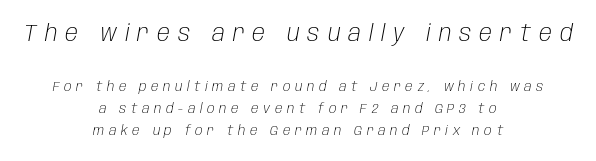
{"italic": "yes", "lean": "right", "slant_degrees": 10, "bold": "no", "underline": "no", "align": "center", "line_spacing": "normal", "line_spacing_ratio": 1.6, "letter_spacing": "wide", "letter_spacing_em": 0.33, "larger_block": "first", "size_ratio": 1.71, "glyph_px": 24}
